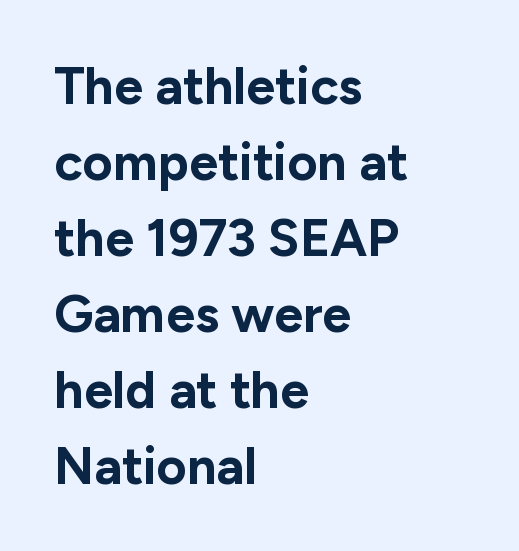
The image shows 52 px bold sans-serif type, upright; set left-aligned, normal line spacing (1.46x), normal letter spacing, not underlined; low stroke contrast and a medium x-height.
